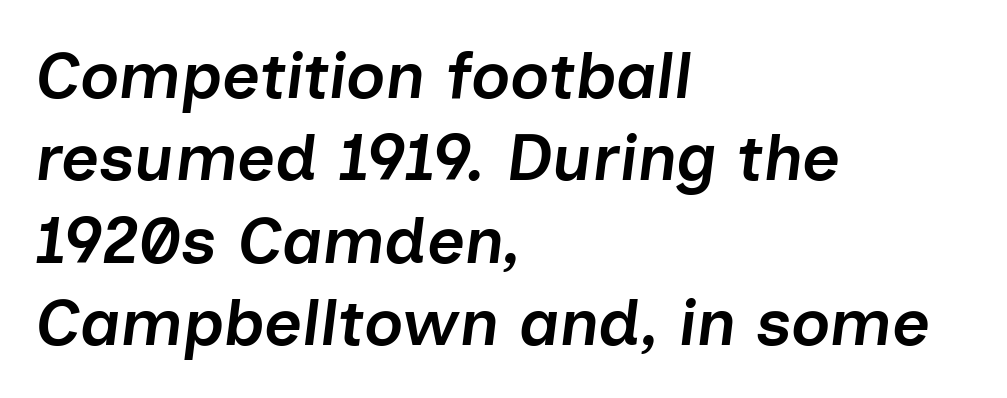
The image shows 66 px semibold type, italic (leaning right); set left-aligned, normal line spacing (1.25x), normal letter spacing, not underlined; low stroke contrast and a medium x-height.
